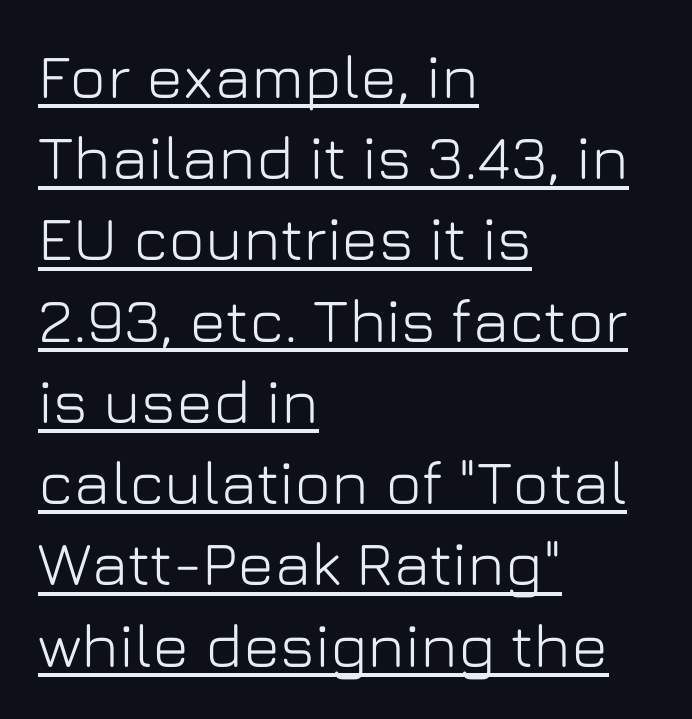
The image shows 62 px sans-serif type, upright; set left-aligned, normal line spacing (1.31x), normal letter spacing, underlined; low stroke contrast and a medium x-height.
